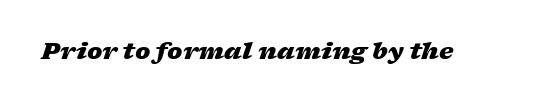
The image shows 23 px bold type, italic (leaning right); set normal letter spacing, not underlined.
